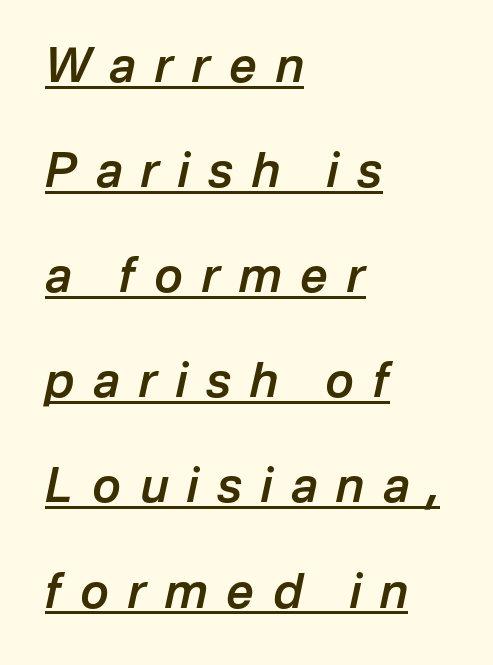
{"italic": "yes", "lean": "right", "slant_degrees": 12, "bold": "semi", "weight": "semibold", "width": "normal", "stroke_contrast": "low", "x_height": "medium", "monospaced": "no", "underline": "yes", "align": "left", "line_spacing": "loose", "line_spacing_ratio": 2.19, "letter_spacing": "wide", "letter_spacing_em": 0.39, "glyph_px": 48}
